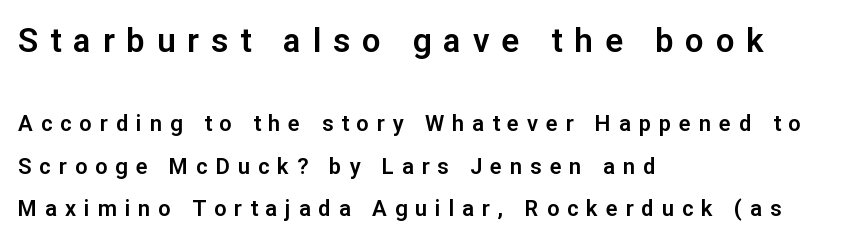
Q: Is the text italic (slanted)? A: No, it is upright.
Q: Is the typeface a serif or a sans-serif typeface? A: Sans-serif.
Q: Is the text underlined? A: No.
Q: How is the paragraph aligned? A: Left-aligned.
Q: Is the spacing between letters normal or unusually wide? A: Unusually wide.
Q: Is the spacing between lines tight, normal or loose? A: Loose.
Q: Which block of text is set in a larger size, the first (top) or the second (bottom)? A: The first (top) one.
Q: Width (condensed, normal, or wide)? A: Normal.
Q: Stroke contrast? A: Low.
Q: x-height? A: Medium.
Q: Monospaced? A: No.
